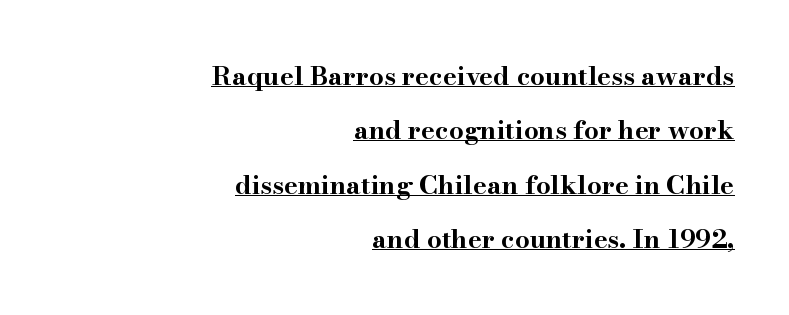
The image shows 26 px bold type, upright; set right-aligned, loose line spacing (2.09x), normal letter spacing, underlined.
